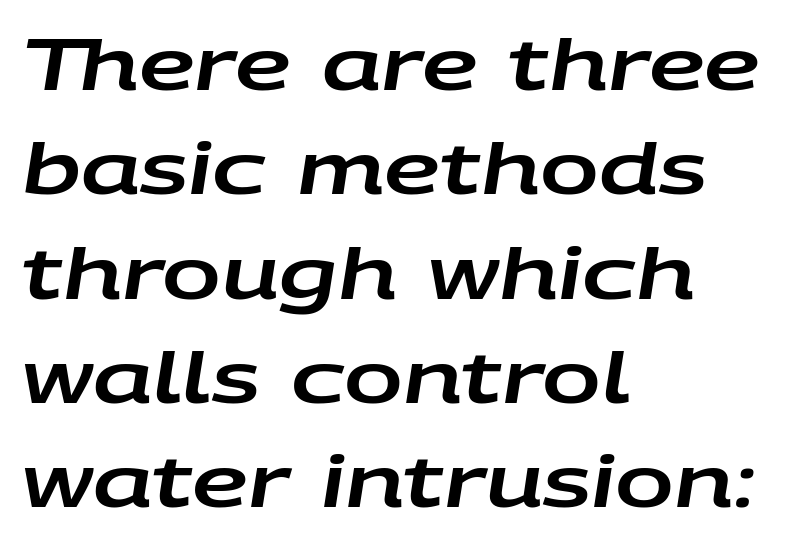
Q: Is the text italic (slanted)? A: Yes, it leans right by about 9 degrees.
Q: Is the text underlined? A: No.
Q: How is the paragraph aligned? A: Left-aligned.
Q: Is the spacing between letters normal or unusually wide? A: Normal.
Q: Is the spacing between lines tight, normal or loose? A: Normal.
Q: Width (condensed, normal, or wide)? A: Wide.
Q: Stroke contrast? A: Low.
Q: x-height? A: Large.
Q: Monospaced? A: No.
